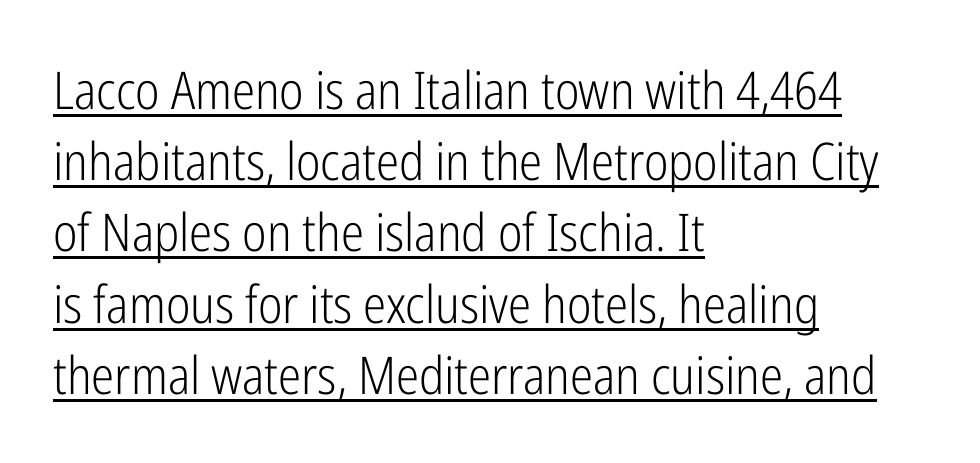
The image shows 52 px light, condensed sans-serif type, upright; set left-aligned, normal line spacing (1.37x), normal letter spacing, underlined; low stroke contrast and a medium x-height.
